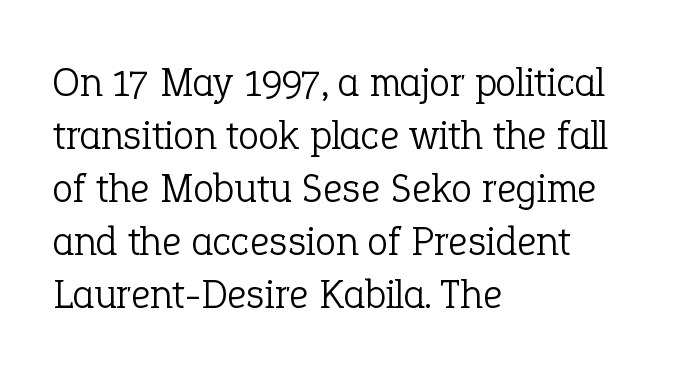
Is the letter spacing exaggerated? No — it looks like the ordinary default. Do the letters lean? They stand straight. Old-style or modern, the face here clearly has serifs. Unmarked baselines from the first word to the last. Horizontal bands of white between lines are of average thickness.
